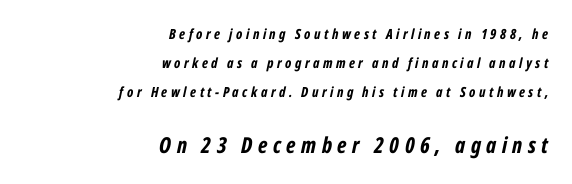
{"italic": "yes", "lean": "right", "slant_degrees": 12, "bold": "yes", "underline": "no", "align": "right", "line_spacing": "loose", "line_spacing_ratio": 2.08, "letter_spacing": "wide", "letter_spacing_em": 0.25, "larger_block": "second", "size_ratio": 1.57, "glyph_px": 22}
